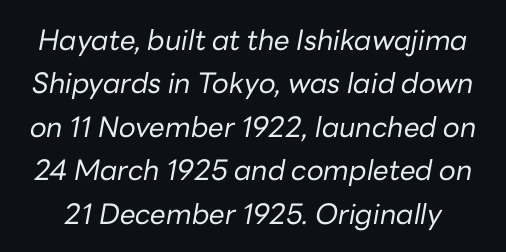
{"italic": "yes", "lean": "right", "slant_degrees": 10, "bold": "no", "weight": "regular", "width": "normal", "stroke_contrast": "low", "x_height": "medium", "monospaced": "no", "underline": "no", "line_spacing": "normal", "line_spacing_ratio": 1.55, "letter_spacing": "normal", "letter_spacing_em": 0.0, "glyph_px": 28}
